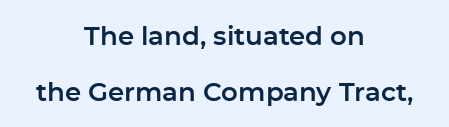
The image shows 26 px text type, upright; set centered, loose line spacing (2.17x), normal letter spacing, not underlined.
